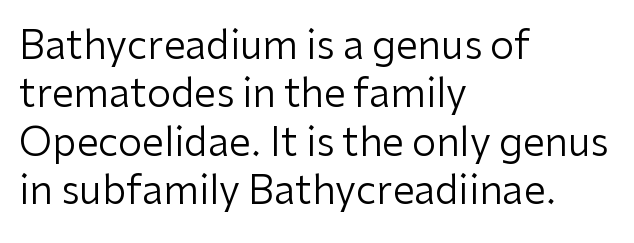
Q: Is the text bold? A: No.
Q: Is the text italic (slanted)? A: No, it is upright.
Q: Is the typeface a serif or a sans-serif typeface? A: Sans-serif.
Q: Is the text underlined? A: No.
Q: How is the paragraph aligned? A: Left-aligned.
Q: Is the spacing between letters normal or unusually wide? A: Normal.
Q: Width (condensed, normal, or wide)? A: Normal.
Q: Stroke contrast? A: Low.
Q: x-height? A: Medium.
Q: Monospaced? A: No.
